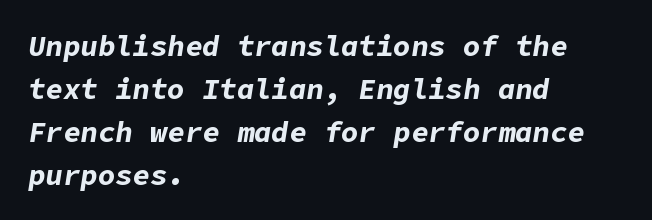
Q: Is the text bold? A: Yes.
Q: Is the text italic (slanted)? A: Yes, it leans right by about 9 degrees.
Q: Is the text underlined? A: No.
Q: How is the paragraph aligned? A: Left-aligned.
Q: Is the spacing between letters normal or unusually wide? A: Normal.
Q: Is the spacing between lines tight, normal or loose? A: Normal.
Q: Width (condensed, normal, or wide)? A: Normal.
Q: Stroke contrast? A: Low.
Q: x-height? A: Medium.
